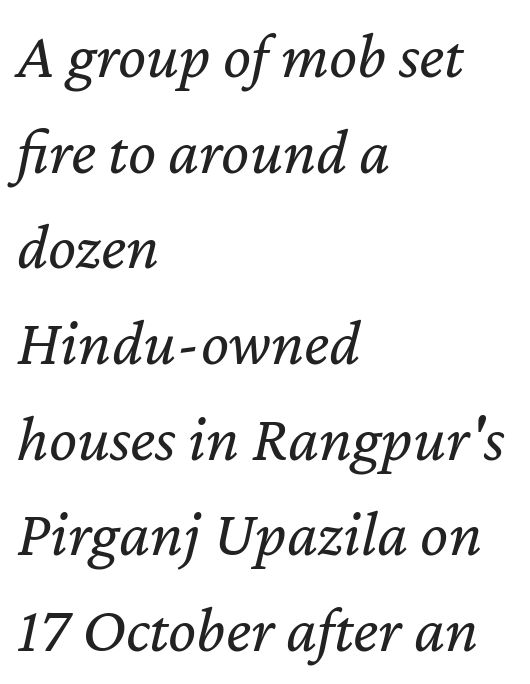
Q: Is the text bold? A: No.
Q: Is the text italic (slanted)? A: Yes, it leans right by about 12 degrees.
Q: Is the text underlined? A: No.
Q: How is the paragraph aligned? A: Left-aligned.
Q: Is the spacing between letters normal or unusually wide? A: Normal.
Q: Is the spacing between lines tight, normal or loose? A: Normal.
Q: Width (condensed, normal, or wide)? A: Normal.
Q: Stroke contrast? A: Low.
Q: x-height? A: Medium.
Q: Monospaced? A: No.
